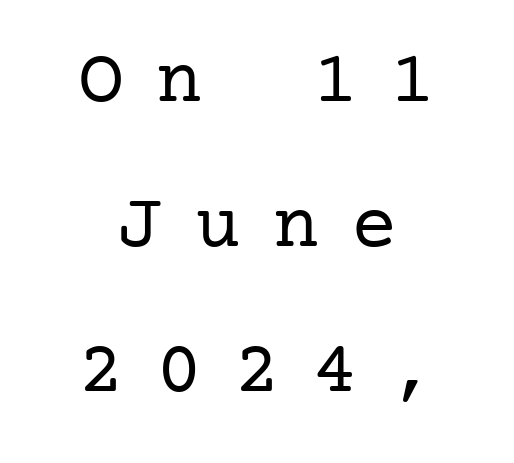
Q: Is the text bold? A: No.
Q: Is the text italic (slanted)? A: No, it is upright.
Q: Is the typeface a serif or a sans-serif typeface? A: Serif.
Q: Is the text underlined? A: No.
Q: How is the paragraph aligned? A: Centered.
Q: Is the spacing between letters normal or unusually wide? A: Unusually wide.
Q: Width (condensed, normal, or wide)? A: Normal.
Q: Stroke contrast? A: Low.
Q: x-height? A: Medium.
